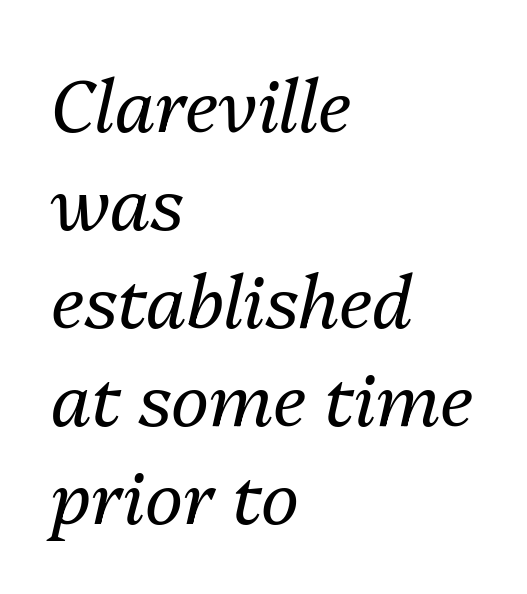
{"italic": "yes", "lean": "right", "slant_degrees": 13, "bold": "no", "weight": "regular", "width": "normal", "stroke_contrast": "medium", "x_height": "medium", "monospaced": "no", "underline": "no", "align": "left", "line_spacing": "normal", "line_spacing_ratio": 1.36, "letter_spacing": "normal", "letter_spacing_em": 0.0, "glyph_px": 72}
